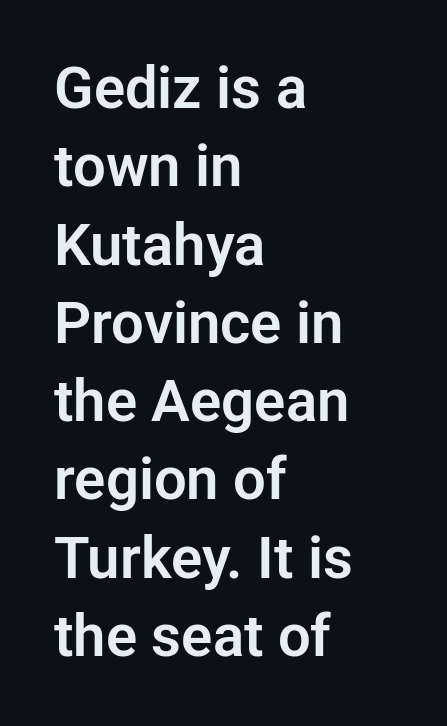
A normal amount of white space separates one row of letters from the next. The letters carry no serifs — their stems end cleanly without finishing strokes. Do the letters lean? They stand straight. The paragraph shown leans on its left margin. Lines of text with bare space underneath. Is this a fixed-width face? No — the glyphs have proportional, varying widths.
